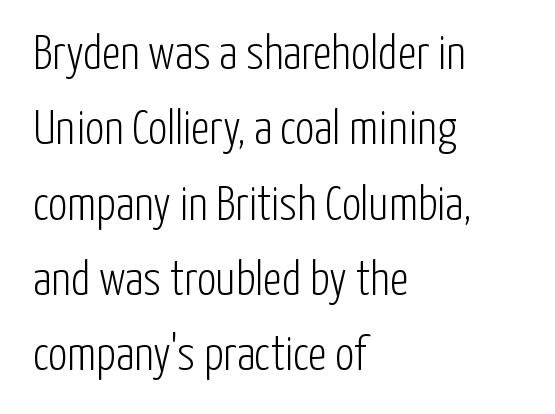
Q: Is the text bold? A: No.
Q: Is the text italic (slanted)? A: No, it is upright.
Q: Is the typeface a serif or a sans-serif typeface? A: Sans-serif.
Q: Is the text underlined? A: No.
Q: How is the paragraph aligned? A: Left-aligned.
Q: Is the spacing between letters normal or unusually wide? A: Normal.
Q: Is the spacing between lines tight, normal or loose? A: Normal.
Q: Width (condensed, normal, or wide)? A: Condensed.
Q: Stroke contrast? A: Low.
Q: x-height? A: Medium.
Q: Monospaced? A: No.
